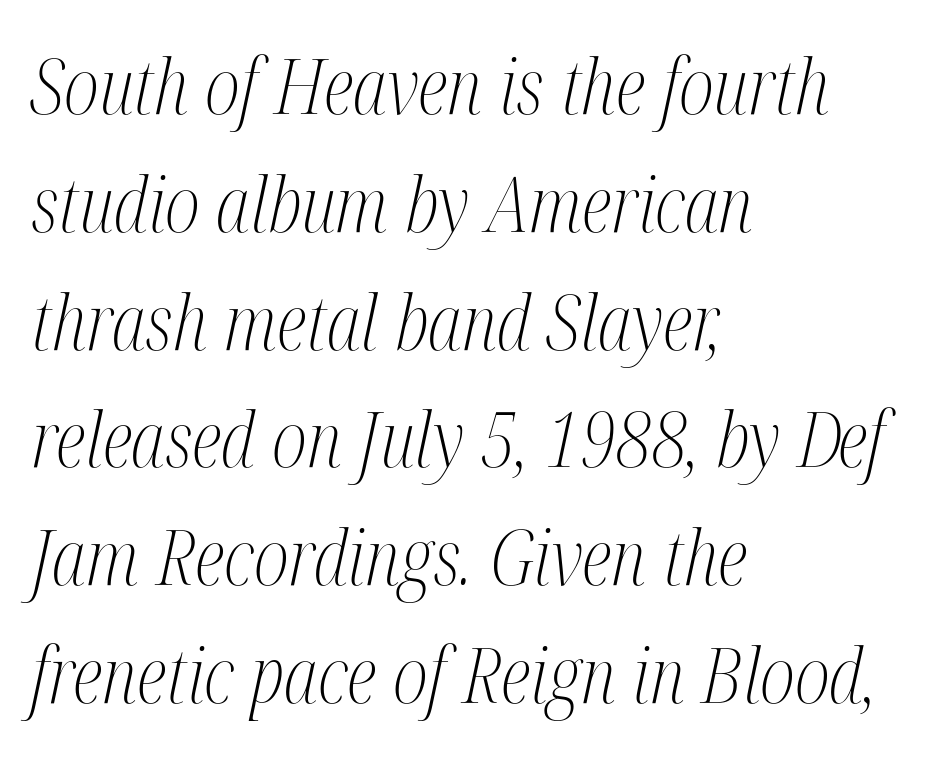
Is this a sans? No — the strokes have serifs. The letters sit at their default tracking, neither squeezed nor spread. The rendering uses a moderate line-height, typical for paragraphs. Quick note: italic. Think standard paragraph weight, or any step lighter than that.
